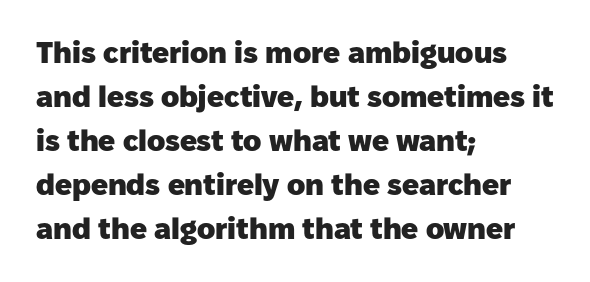
{"serif": "no", "italic": "no", "bold": "yes", "weight": "heavy", "width": "normal", "stroke_contrast": "low", "x_height": "medium", "monospaced": "no", "underline": "no", "align": "left", "line_spacing": "normal", "line_spacing_ratio": 1.47, "letter_spacing": "normal", "letter_spacing_em": 0.0, "glyph_px": 30}
